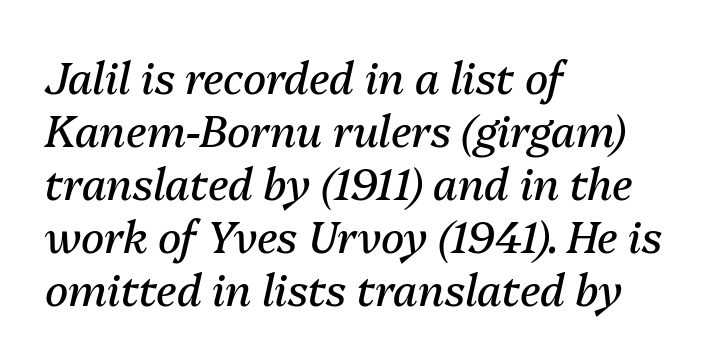
Q: Is the text bold? A: No.
Q: Is the text italic (slanted)? A: Yes, it leans right by about 13 degrees.
Q: Is the text underlined? A: No.
Q: How is the paragraph aligned? A: Left-aligned.
Q: Is the spacing between letters normal or unusually wide? A: Normal.
Q: Width (condensed, normal, or wide)? A: Normal.
Q: Stroke contrast? A: Medium.
Q: x-height? A: Medium.
Q: Monospaced? A: No.
